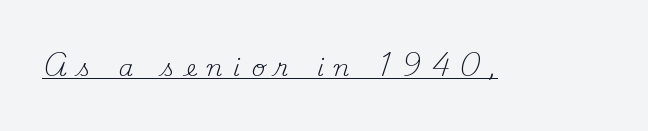
The image shows 23 px text type; set unusually wide letter spacing (+0.47 em), underlined.
